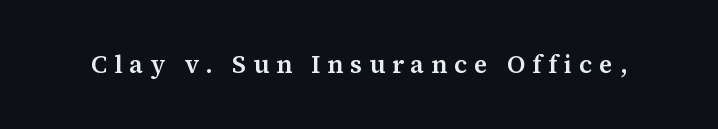
The image shows 25 px text type, upright; set unusually wide letter spacing (+0.27 em), not underlined.
